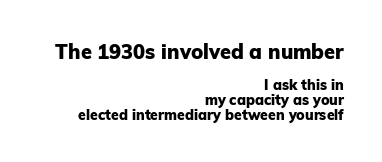
The image shows 20 px bold type, upright; set right-aligned, tight line spacing (1.06x), normal letter spacing, not underlined; the first (top) block is 1.43x larger.
